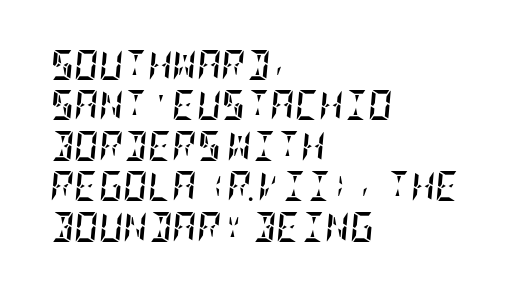
This sample uses an oblique cut, with every glyph tilted off the vertical. The letterforms sit shoulder to shoulder at normal distance. Which margin do the lines hug? The left one — the right edge is uneven. The words here are not underlined. Vertical spacing — default. These words are printed bold, with thick strokes throughout.
